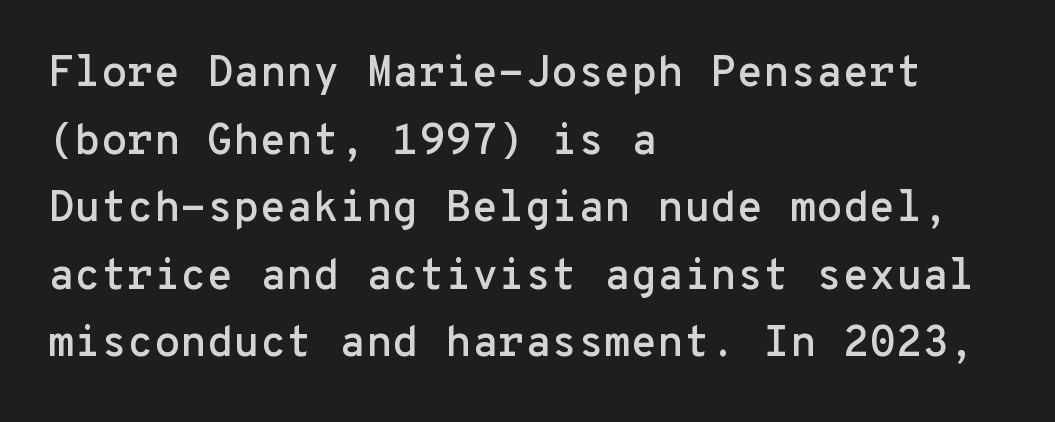
{"serif": "no", "italic": "no", "width": "normal", "stroke_contrast": "low", "x_height": "medium", "monospaced": "yes", "underline": "no", "align": "left", "line_spacing": "normal", "line_spacing_ratio": 1.57, "letter_spacing": "normal", "letter_spacing_em": 0.0, "glyph_px": 43}
